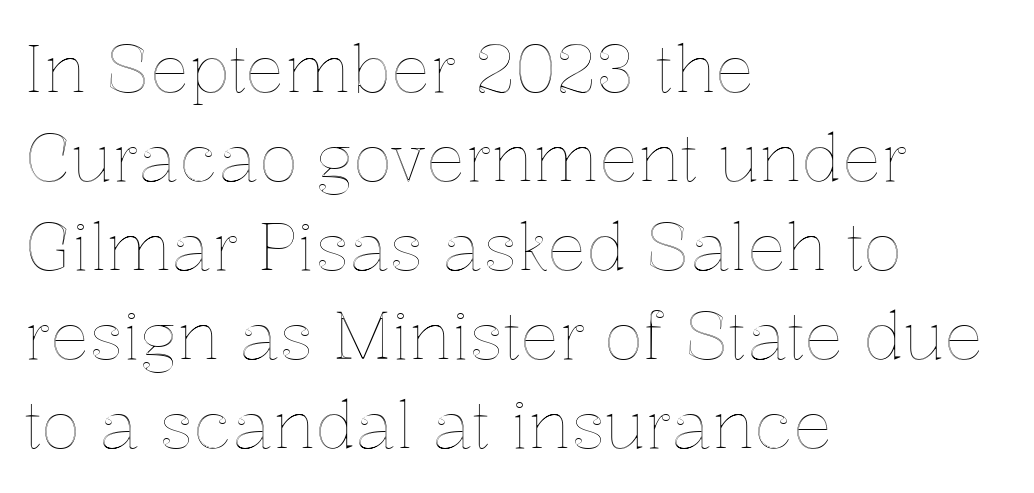
This rendering features lettering with no underline. Short note: letters normally spaced. Nope, not italic — everything's standing straight. You could not count columns in this text — the font is proportionally spaced. A normal amount of white space separates one row of letters from the next. The rag falls on the right side of this text block.
